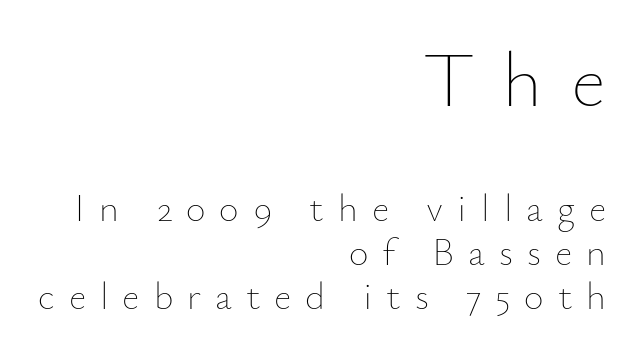
Q: Is the text bold? A: No.
Q: Is the text italic (slanted)? A: No, it is upright.
Q: Is the text underlined? A: No.
Q: How is the paragraph aligned? A: Right-aligned.
Q: Is the spacing between letters normal or unusually wide? A: Unusually wide.
Q: Which block of text is set in a larger size, the first (top) or the second (bottom)? A: The first (top) one.
Q: Width (condensed, normal, or wide)? A: Normal.
Q: Stroke contrast? A: Low.
Q: x-height? A: Small.
Q: Monospaced? A: No.
